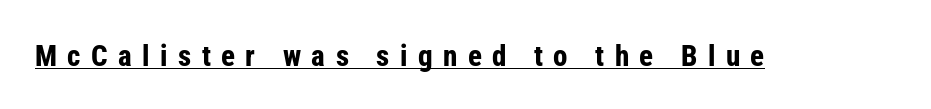
Q: Is the text bold? A: Yes.
Q: Is the text italic (slanted)? A: No, it is upright.
Q: Is the typeface a serif or a sans-serif typeface? A: Sans-serif.
Q: Is the text underlined? A: Yes.
Q: Is the spacing between letters normal or unusually wide? A: Unusually wide.
Q: Width (condensed, normal, or wide)? A: Condensed.
Q: Stroke contrast? A: Low.
Q: x-height? A: Medium.
Q: Monospaced? A: No.
